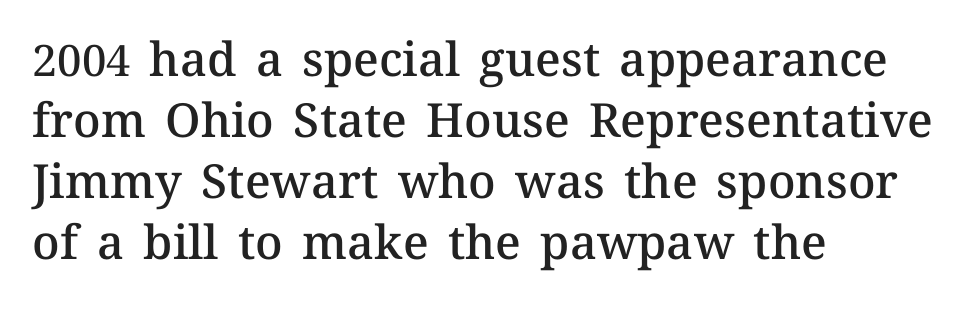
Q: Is the text bold? A: Semi-bold.
Q: Is the text italic (slanted)? A: No, it is upright.
Q: Is the text underlined? A: No.
Q: How is the paragraph aligned? A: Left-aligned.
Q: Is the spacing between letters normal or unusually wide? A: Normal.
Q: Is the spacing between lines tight, normal or loose? A: Normal.
Q: Width (condensed, normal, or wide)? A: Normal.
Q: Stroke contrast? A: Medium.
Q: x-height? A: Medium.
Q: Monospaced? A: No.
